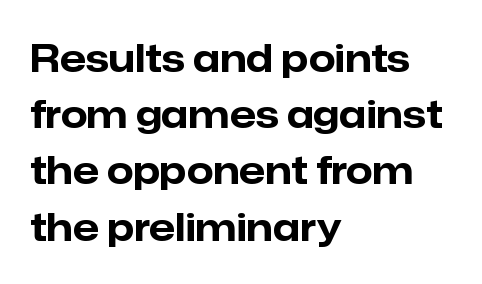
Honestly, the row spacing looks completely unremarkable. No feet cap the strokes, marking this as sans-serif type. Proportional: the letters do not fall into vertical columns. Just letters on the line, the space beneath them empty. The paragraph has a hard left edge and a soft right edge. Posture: straight, roman, zero tilt.
